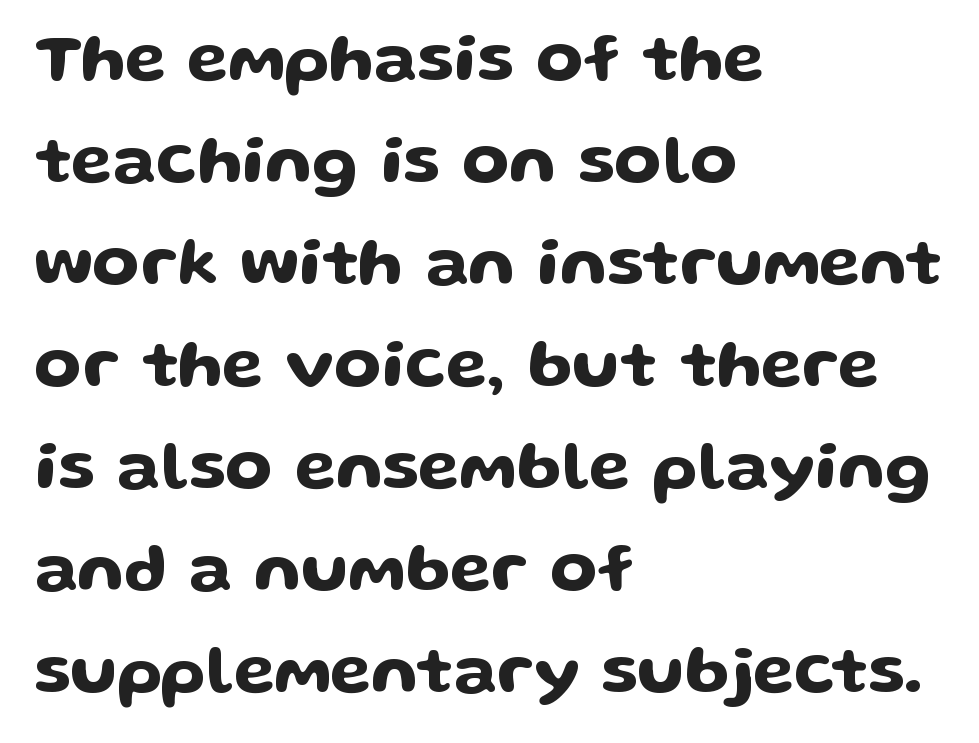
Q: Is the text italic (slanted)? A: No, it is upright.
Q: Is the typeface a serif or a sans-serif typeface? A: Sans-serif.
Q: Is the text underlined? A: No.
Q: How is the paragraph aligned? A: Left-aligned.
Q: Is the spacing between letters normal or unusually wide? A: Normal.
Q: Is the spacing between lines tight, normal or loose? A: Normal.
Q: Width (condensed, normal, or wide)? A: Wide.
Q: Stroke contrast? A: Low.
Q: x-height? A: Medium.
Q: Monospaced? A: No.
